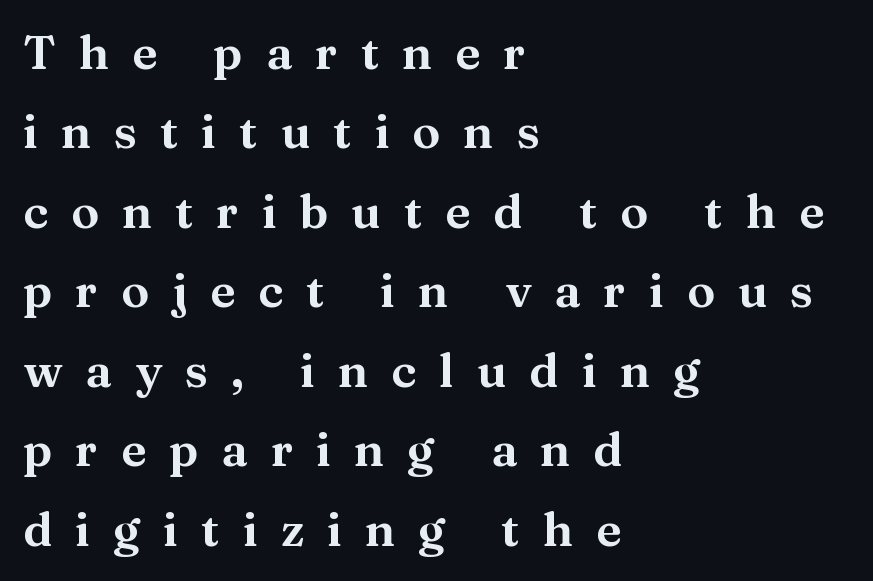
The typeface chosen for these lines features serifs. The face used here is proportionally spaced, like ordinary book or web type. The gaps between neighbouring characters are conspicuously large. The paragraph has a hard left edge and a soft right edge.
